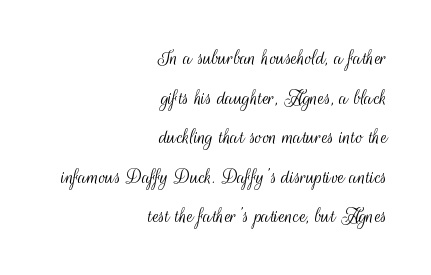
Visually the block forms a straight wall on the right and a jagged coastline on the left. Bold? No — there's no thickening of the strokes. Each word holds together tightly as a unit, with standard inter-letter gaps. Beneath every word, the page is bare.
